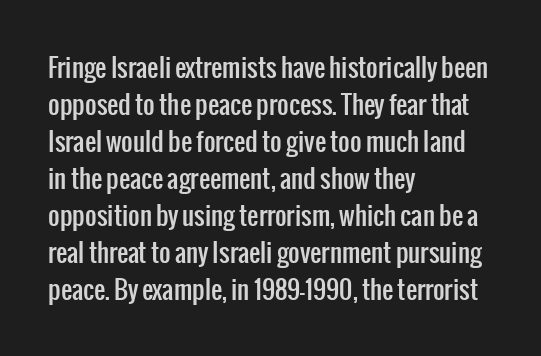
The space beneath each line is pristine and unruled. Compared with typical paragraphs, the rows here are spaced about the same. Notice how the passage keeps a crisp vertical edge on the left only. Short note: letters normally spaced.
